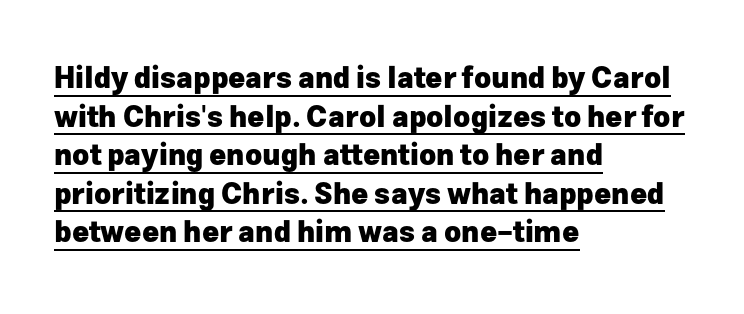
These lines are rendered in a variable-pitch font. The ragged edge is on the right, which tells us the setting is flush left. What decoration does the sample have? An underline. The tracking reads as untouched default to a designer's eye.
